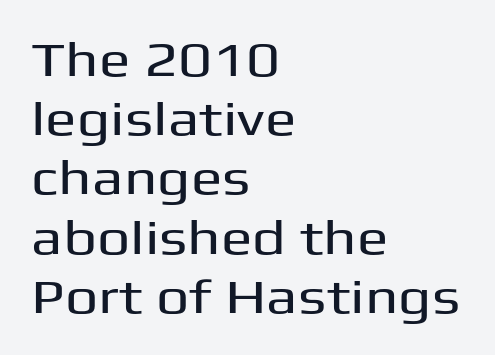
Notice how the passage keeps a crisp vertical edge on the left only. Look at the bottom of the vertical strokes: they stop flat, with no serifs. Successive baselines arrive at the customary interval. Every character sits straight up, as roman type does. A typesetter would call this proportional, since set widths differ per character. Quick note: underline off.
